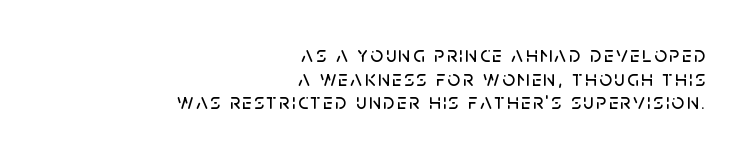
The image shows 22 px text type, upright; set right-aligned, tight line spacing (1.07x), not underlined.
